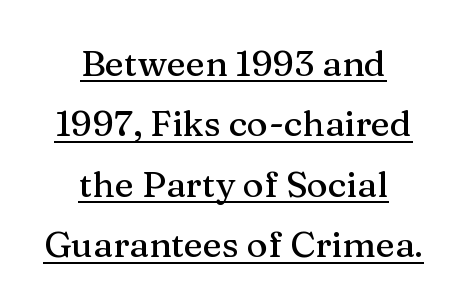
The image shows 36 px serif type, upright; set centered, normal line spacing (1.68x), normal letter spacing, underlined; medium stroke contrast and a medium x-height.
